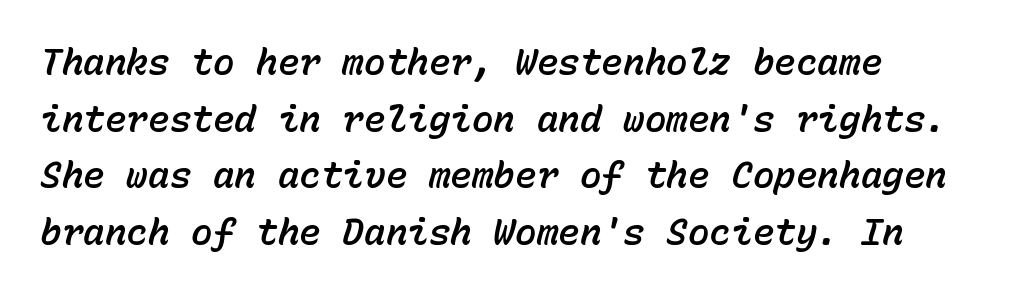
The rendering anchors every line to the left-hand side. This rendering leaves character spacing at its baseline value. Is there much room between lines? A standard amount, neither cramped nor airy. Monospaced: the letters line up in strict vertical columns.
